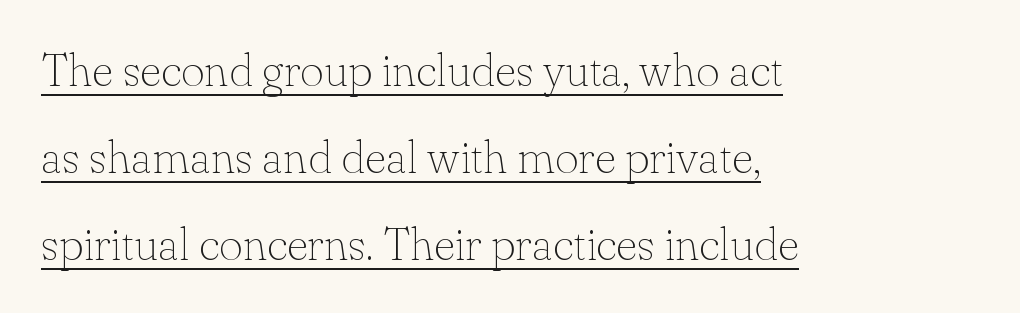
The image shows 46 px thin serif type, upright; set left-aligned, line spacing 1.89x, normal letter spacing, underlined; low stroke contrast and a small x-height.
